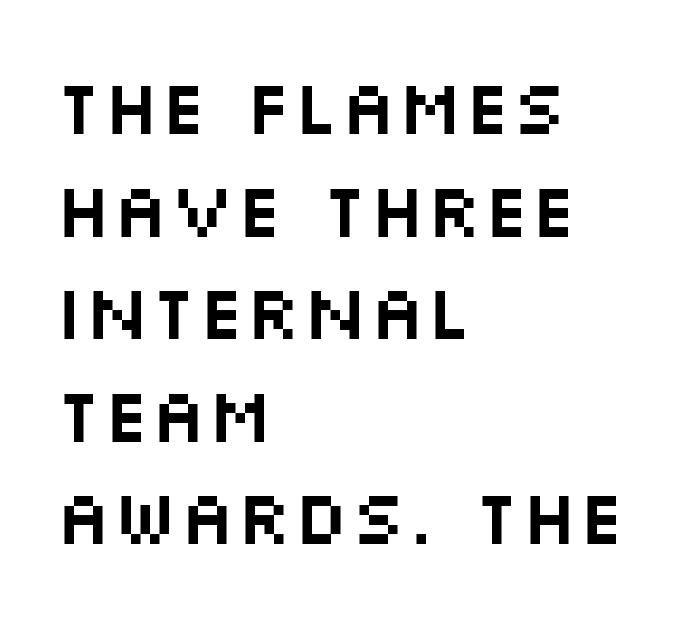
{"serif": "no", "italic": "no", "width": "wide", "stroke_contrast": "medium", "x_height": "large", "monospaced": "no", "underline": "no", "align": "left", "line_spacing": "normal", "line_spacing_ratio": 1.35, "letter_spacing": "normal", "letter_spacing_em": 0.0, "glyph_px": 76}
